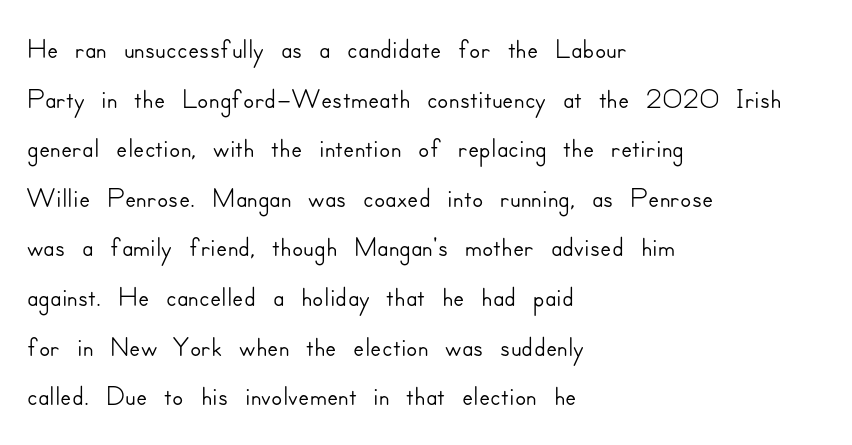
Q: Is the text italic (slanted)? A: No, it is upright.
Q: Is the typeface a serif or a sans-serif typeface? A: Sans-serif.
Q: Is the text underlined? A: No.
Q: How is the paragraph aligned? A: Left-aligned.
Q: Is the spacing between letters normal or unusually wide? A: Normal.
Q: Width (condensed, normal, or wide)? A: Normal.
Q: Stroke contrast? A: Low.
Q: x-height? A: Small.
Q: Monospaced? A: No.
